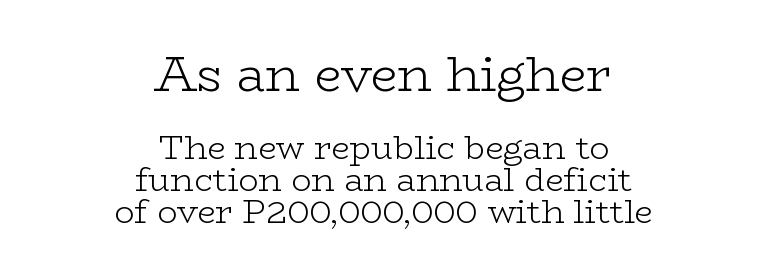
The image shows 49 px light, wide serif type, upright; set centered, tight line spacing (0.96x), normal letter spacing, not underlined; the first (top) block is 1.48x larger; low stroke contrast and a medium x-height.
